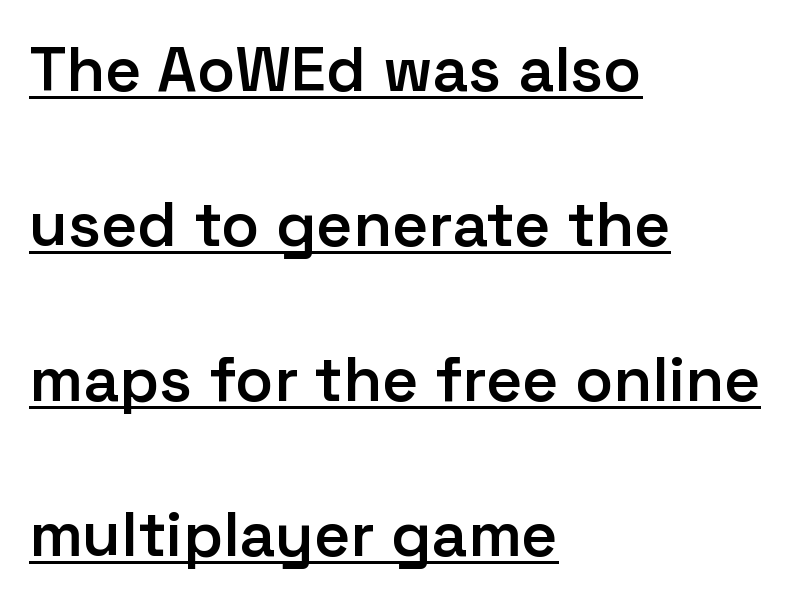
Q: Is the text bold? A: Semi-bold.
Q: Is the text italic (slanted)? A: No, it is upright.
Q: Is the typeface a serif or a sans-serif typeface? A: Sans-serif.
Q: Is the text underlined? A: Yes.
Q: How is the paragraph aligned? A: Left-aligned.
Q: Is the spacing between letters normal or unusually wide? A: Normal.
Q: Is the spacing between lines tight, normal or loose? A: Loose.
Q: Width (condensed, normal, or wide)? A: Normal.
Q: Stroke contrast? A: Low.
Q: x-height? A: Medium.
Q: Monospaced? A: No.
